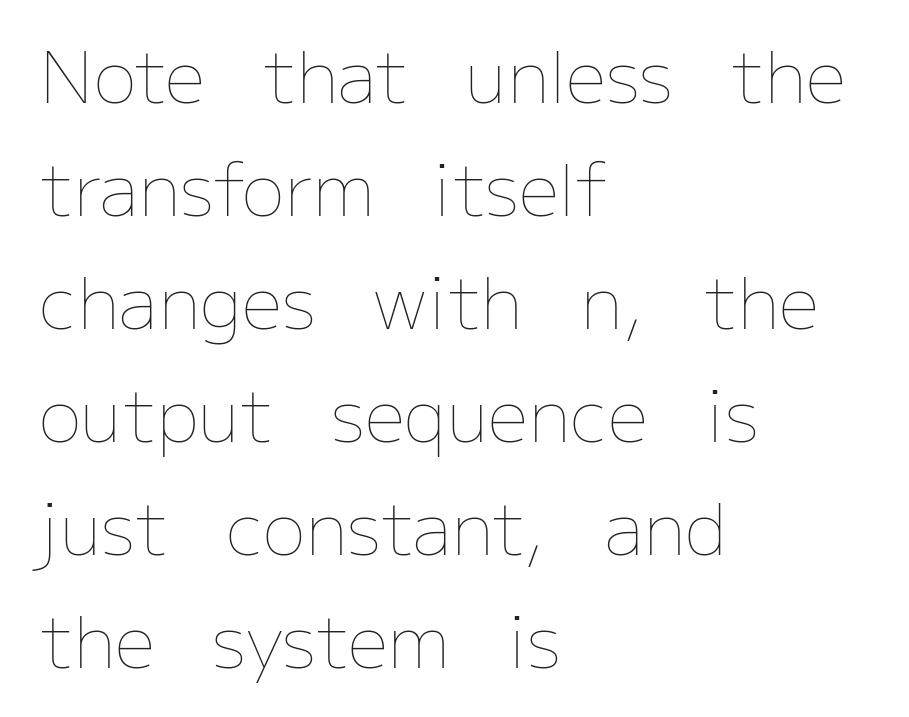
Q: Is the text bold? A: No.
Q: Is the text italic (slanted)? A: No, it is upright.
Q: Is the text underlined? A: No.
Q: How is the paragraph aligned? A: Left-aligned.
Q: Is the spacing between letters normal or unusually wide? A: Normal.
Q: Is the spacing between lines tight, normal or loose? A: Normal.
Q: Width (condensed, normal, or wide)? A: Normal.
Q: Stroke contrast? A: Low.
Q: x-height? A: Medium.
Q: Monospaced? A: No.
